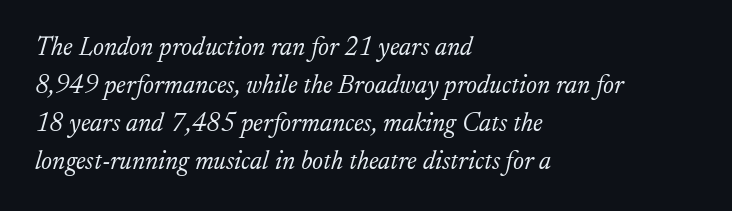
Q: Is the text bold? A: No.
Q: Is the text italic (slanted)? A: Yes, it leans right by about 17 degrees.
Q: Is the text underlined? A: No.
Q: How is the paragraph aligned? A: Left-aligned.
Q: Is the spacing between letters normal or unusually wide? A: Normal.
Q: Is the spacing between lines tight, normal or loose? A: Normal.
